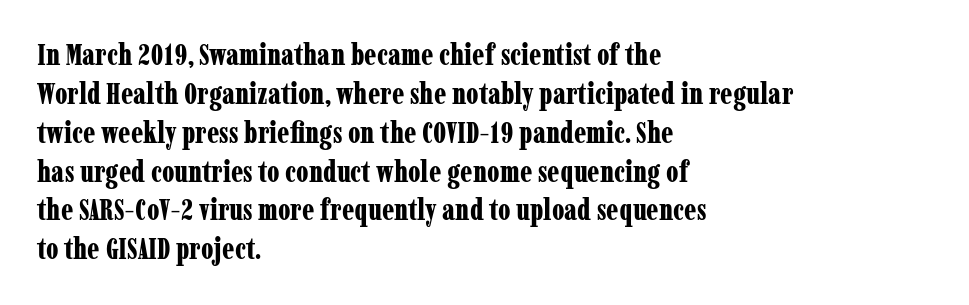
The image shows 29 px bold, condensed serif type, upright; set left-aligned, normal line spacing (1.34x), normal letter spacing, not underlined; low stroke contrast and a medium x-height.
